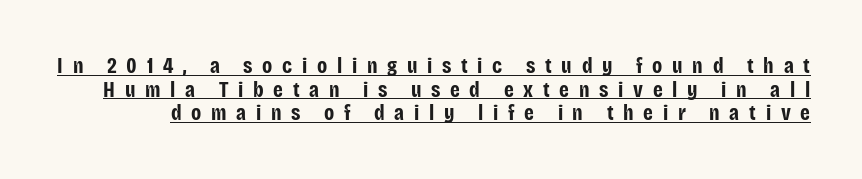
The specimen reads as upright at a glance. Strong, thick strokes mark this as bold type. Students, note that the glyphs here are deliberately spaced far apart. The lines are packed closely together with very little leading.
